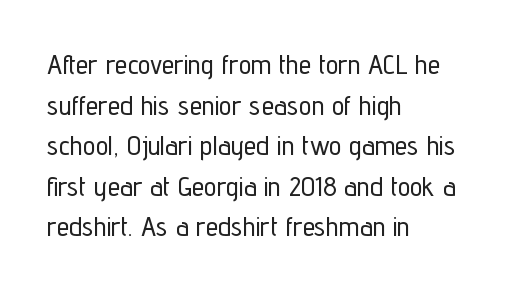
Q: Is the text italic (slanted)? A: No, it is upright.
Q: Is the typeface a serif or a sans-serif typeface? A: Sans-serif.
Q: Is the text underlined? A: No.
Q: How is the paragraph aligned? A: Left-aligned.
Q: Is the spacing between letters normal or unusually wide? A: Normal.
Q: Is the spacing between lines tight, normal or loose? A: Normal.
Q: Width (condensed, normal, or wide)? A: Condensed.
Q: Stroke contrast? A: Low.
Q: x-height? A: Medium.
Q: Monospaced? A: No.
